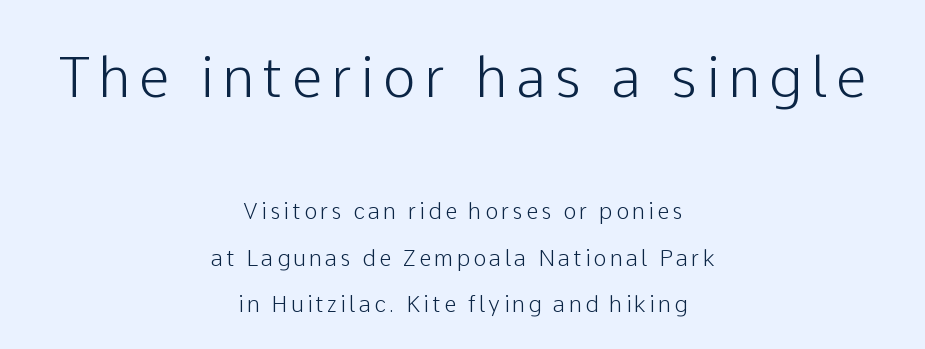
Q: Is the text italic (slanted)? A: No, it is upright.
Q: Is the typeface a serif or a sans-serif typeface? A: Sans-serif.
Q: Is the text underlined? A: No.
Q: How is the paragraph aligned? A: Centered.
Q: Is the spacing between lines tight, normal or loose? A: Loose.
Q: Which block of text is set in a larger size, the first (top) or the second (bottom)? A: The first (top) one.
Q: Width (condensed, normal, or wide)? A: Normal.
Q: Stroke contrast? A: Low.
Q: x-height? A: Medium.
Q: Monospaced? A: No.
